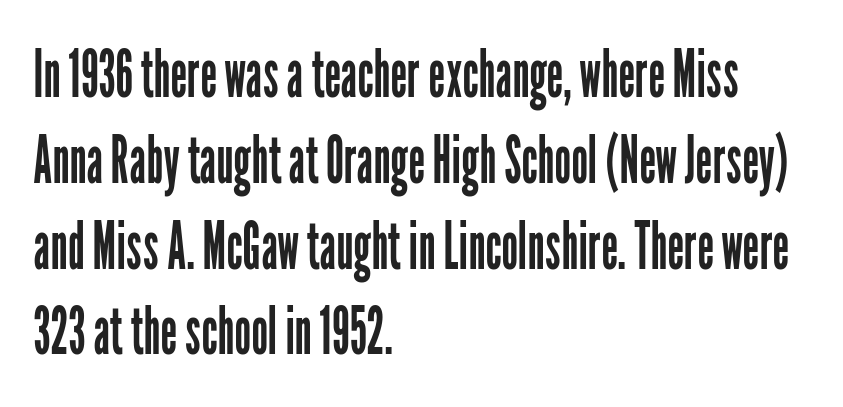
The leading is moderate, giving the passage an even texture. This sample uses plain, unmodified letter spacing. A student would call this left alignment; a typographer would say flush left, rag right. Type style note: lacks serifs. Honestly, there is no underline to notice here at all. Every stem runs plumb, perpendicular to the baseline.
